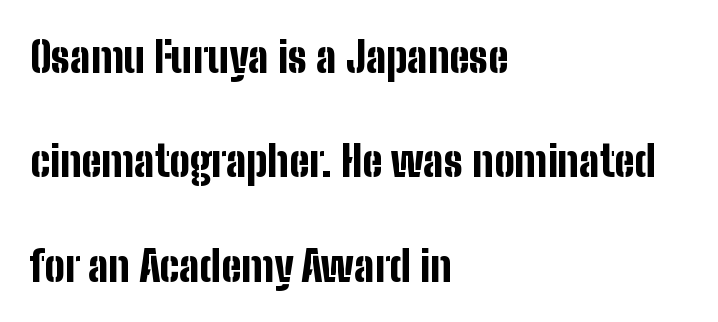
This sample uses plain, unmodified letter spacing. These lines are set flush left with a ragged right edge. The letters are bold, with thick, heavy strokes. Leading: increased. Proportional: the letters do not fall into vertical columns.
